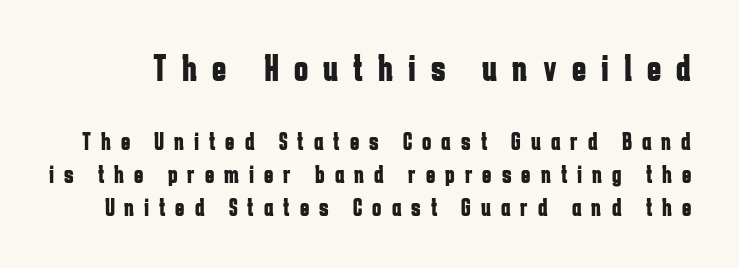
The image shows 38 px bold, condensed sans-serif type, upright; set normal line spacing (1.31x), unusually wide letter spacing (+0.4 em), not underlined; the first (top) block is 1.52x larger; low stroke contrast and a medium x-height.
